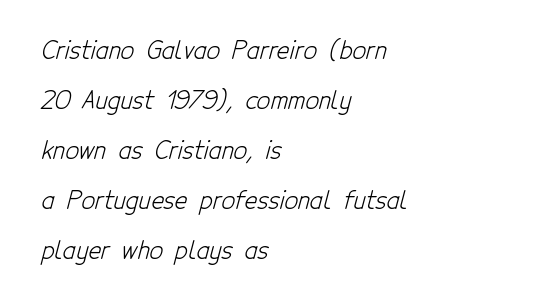
Q: Is the text bold? A: No.
Q: Is the text underlined? A: No.
Q: How is the paragraph aligned? A: Left-aligned.
Q: Is the spacing between letters normal or unusually wide? A: Normal.
Q: Is the spacing between lines tight, normal or loose? A: Loose.
